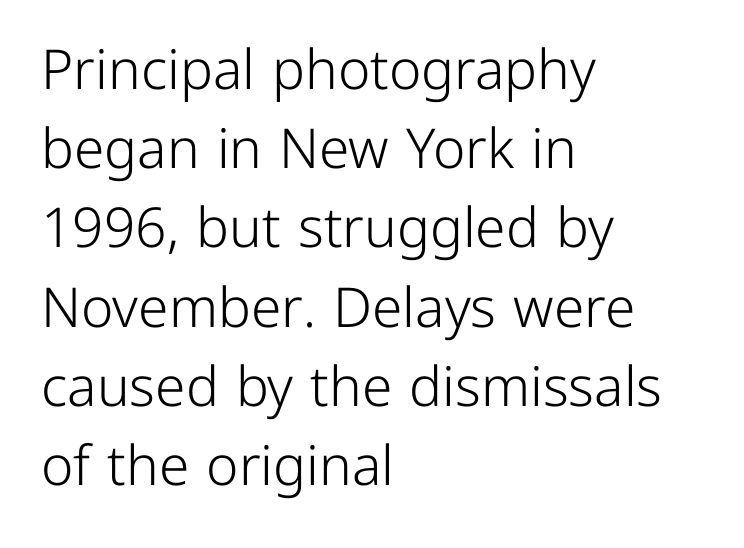
{"serif": "no", "italic": "no", "bold": "no", "weight": "light", "width": "normal", "stroke_contrast": "low", "x_height": "medium", "monospaced": "no", "underline": "no", "align": "left", "line_spacing": "normal", "line_spacing_ratio": 1.44, "letter_spacing": "normal", "letter_spacing_em": 0.0, "glyph_px": 55}
